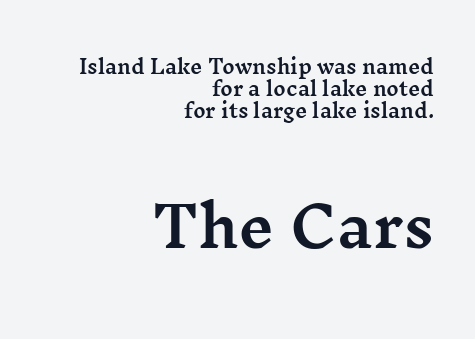
{"serif": "yes", "italic": "no", "width": "wide", "stroke_contrast": "medium", "x_height": "medium", "monospaced": "no", "underline": "no", "align": "right", "line_spacing_ratio": 1.16, "letter_spacing": "normal", "letter_spacing_em": 0.0, "larger_block": "second", "size_ratio": 2.95, "glyph_px": 56}
